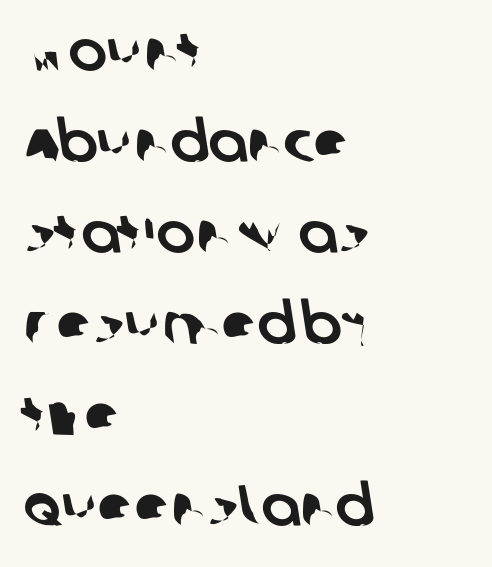
The image shows 58 px sans-serif type; set left-aligned, normal line spacing (1.57x), normal letter spacing, not underlined; low stroke contrast and a large x-height.
